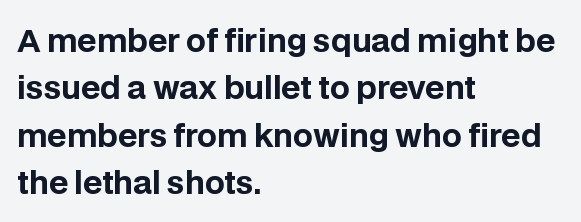
{"serif": "no", "italic": "no", "bold": "yes", "weight": "bold", "width": "normal", "stroke_contrast": "low", "x_height": "large", "monospaced": "no", "underline": "no", "align": "left", "line_spacing": "normal", "line_spacing_ratio": 1.53, "letter_spacing": "normal", "letter_spacing_em": 0.0, "glyph_px": 31}
